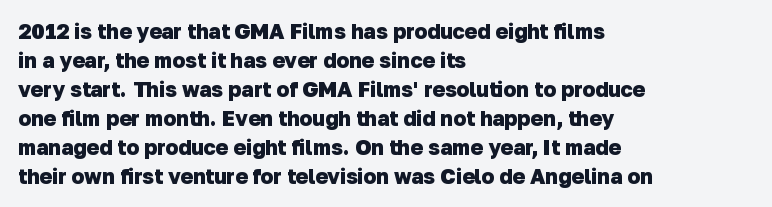
The image shows 21 px bold type; set left-aligned, normal line spacing (1.38x), normal letter spacing, not underlined.
